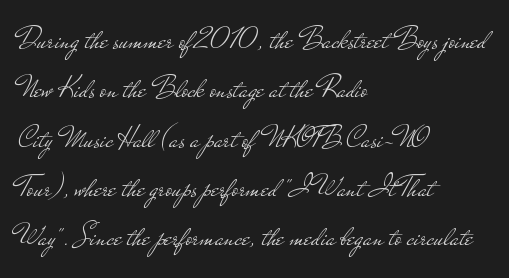
The passage shown stacks its lines at a standard gap. The strip under each line holds only bare page. Inter-character spacing is left at the font's built-in metrics.
